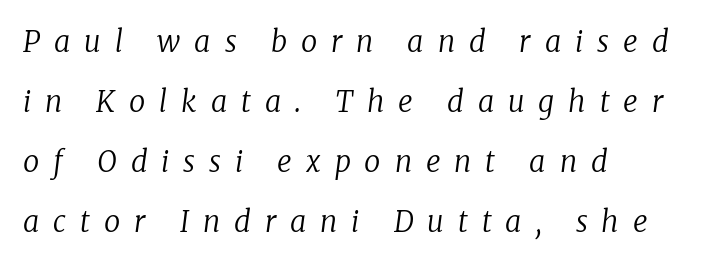
The face used here has a pronounced slope to its letters. The text block is weighted toward the left margin, trailing off unevenly rightward. The passage shown is not underscored anywhere. Letterform terminals end in serifs throughout the passage.
